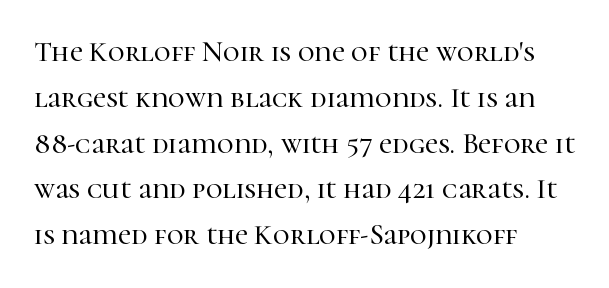
The image shows 29 px serif type, upright; set left-aligned, normal line spacing (1.58x), normal letter spacing, not underlined; high stroke contrast and a medium x-height.
